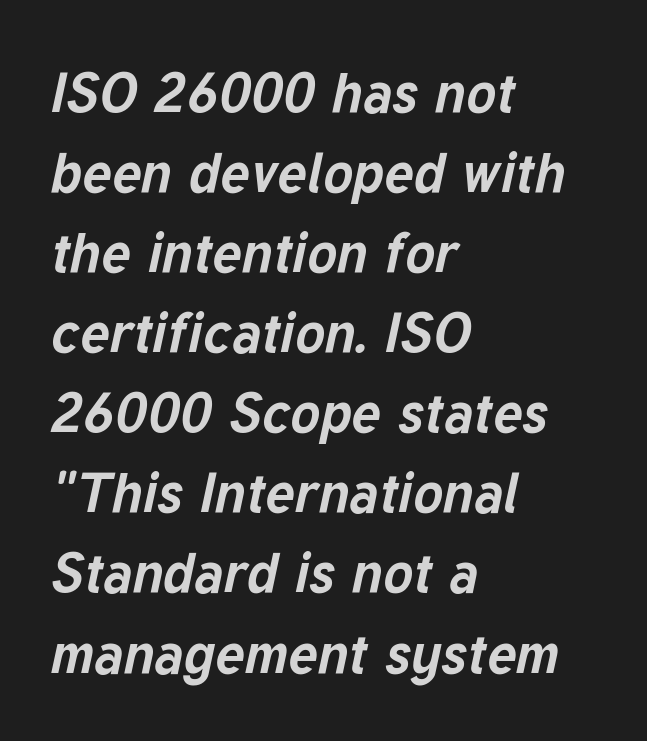
{"italic": "yes", "lean": "right", "slant_degrees": 12, "bold": "yes", "weight": "bold", "width": "normal", "stroke_contrast": "low", "x_height": "medium", "monospaced": "no", "underline": "no", "align": "left", "line_spacing": "normal", "line_spacing_ratio": 1.43, "letter_spacing": "normal", "letter_spacing_em": 0.0, "glyph_px": 56}
